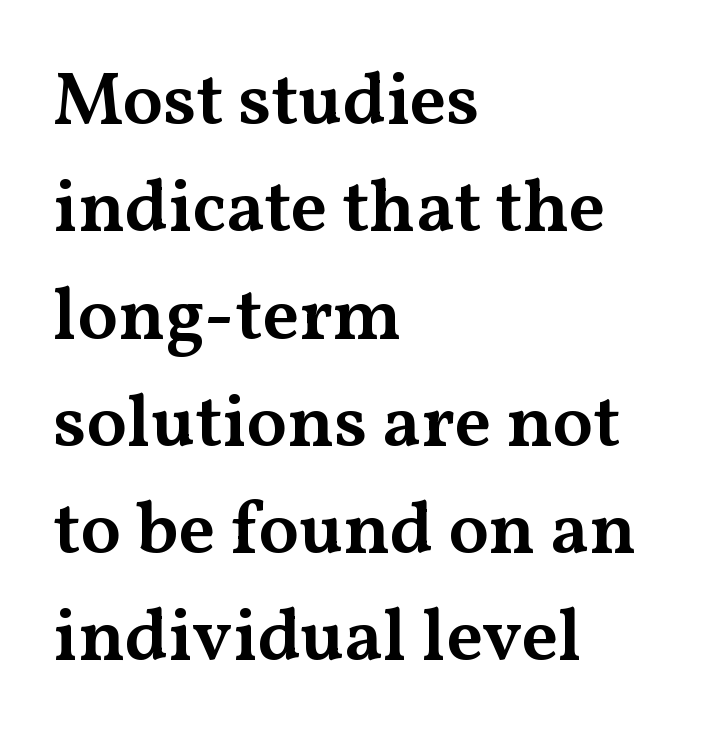
{"serif": "yes", "italic": "no", "bold": "semi", "weight": "semibold", "width": "wide", "stroke_contrast": "medium", "x_height": "medium", "monospaced": "no", "underline": "no", "align": "left", "line_spacing": "normal", "line_spacing_ratio": 1.45, "letter_spacing": "normal", "letter_spacing_em": 0.0, "glyph_px": 74}
